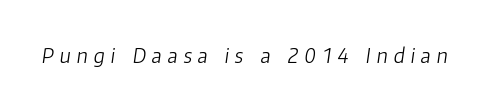
The font is comparable to plain body text, perhaps lighter. Observe the lean: these are italic letterforms. Words appear elongated and porous because spacing is wide. Glance below the letters and you will spot only blank space.
